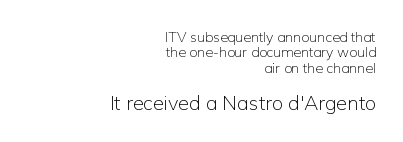
Bold? No — there's no thickening of the strokes. No word sits above an underline. This sample trades vertical openness for compactness between lines. Visually the block forms a straight wall on the right and a jagged coastline on the left.
